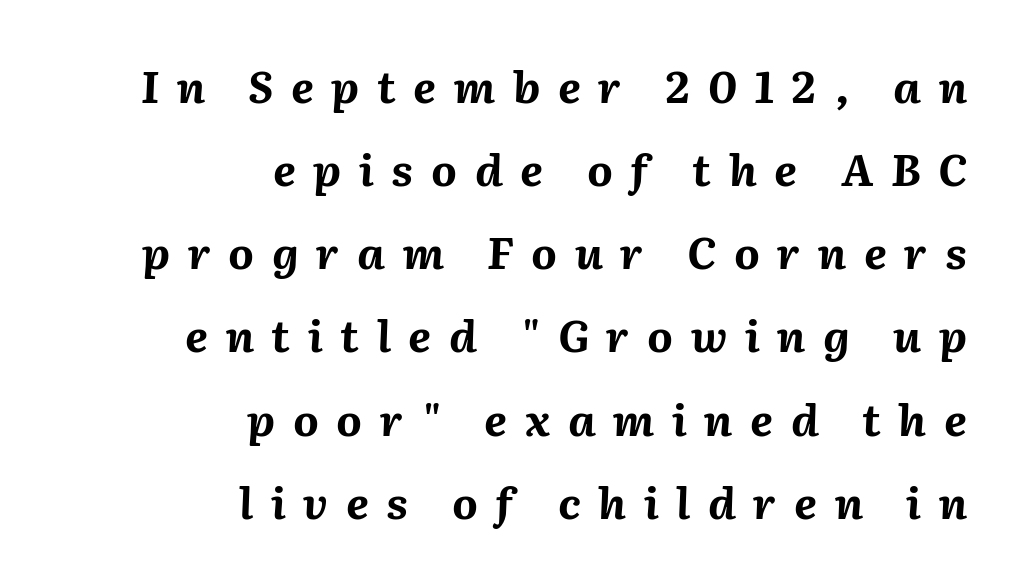
Q: Is the text bold? A: Yes.
Q: Is the text italic (slanted)? A: Yes, it leans right by about 2 degrees.
Q: Is the text underlined? A: No.
Q: How is the paragraph aligned? A: Right-aligned.
Q: Is the spacing between letters normal or unusually wide? A: Unusually wide.
Q: Width (condensed, normal, or wide)? A: Normal.
Q: Stroke contrast? A: Medium.
Q: x-height? A: Medium.
Q: Monospaced? A: No.
